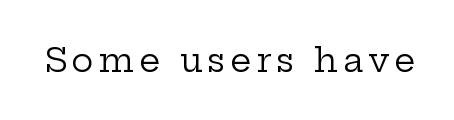
Unmarked baselines from the first word to the last. Ascenders rise straight up at ninety degrees. What kind of face is this? One with serifs. Bold? No — there's no thickening of the strokes. A typesetter would call this proportional, since set widths differ per character.
